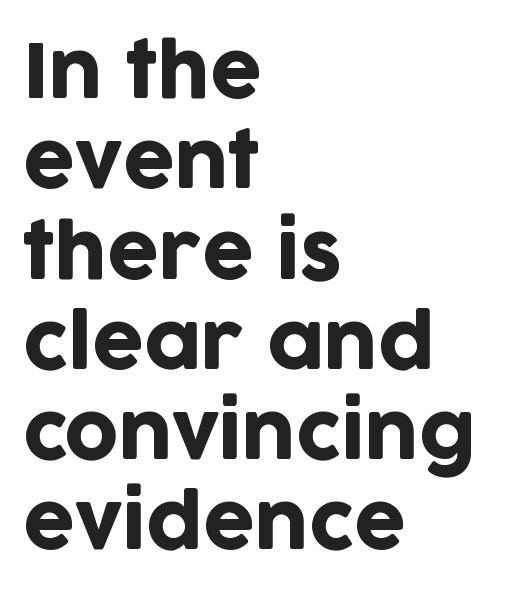
{"serif": "no", "italic": "no", "width": "normal", "stroke_contrast": "low", "x_height": "large", "monospaced": "no", "underline": "no", "align": "left", "line_spacing_ratio": 1.22, "letter_spacing": "normal", "letter_spacing_em": 0.0, "glyph_px": 74}
